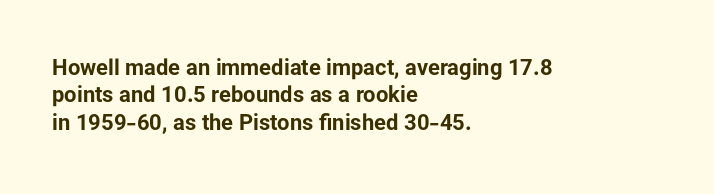
Q: Is the text bold? A: Yes.
Q: Is the text italic (slanted)? A: No, it is upright.
Q: Is the text underlined? A: No.
Q: How is the paragraph aligned? A: Left-aligned.
Q: Is the spacing between letters normal or unusually wide? A: Normal.
Q: Is the spacing between lines tight, normal or loose? A: Normal.
